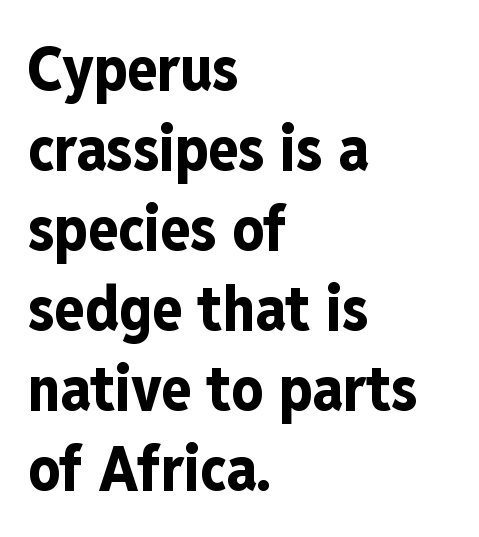
Q: Is the text bold? A: Yes.
Q: Is the text italic (slanted)? A: No, it is upright.
Q: Is the typeface a serif or a sans-serif typeface? A: Sans-serif.
Q: Is the text underlined? A: No.
Q: How is the paragraph aligned? A: Left-aligned.
Q: Is the spacing between letters normal or unusually wide? A: Normal.
Q: Is the spacing between lines tight, normal or loose? A: Normal.
Q: Width (condensed, normal, or wide)? A: Condensed.
Q: Stroke contrast? A: Low.
Q: x-height? A: Medium.
Q: Monospaced? A: No.
